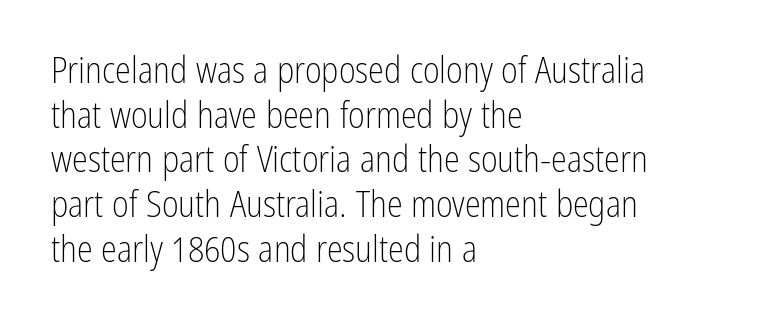
Q: Is the text bold? A: No.
Q: Is the text italic (slanted)? A: No, it is upright.
Q: Is the typeface a serif or a sans-serif typeface? A: Sans-serif.
Q: Is the text underlined? A: No.
Q: How is the paragraph aligned? A: Left-aligned.
Q: Is the spacing between letters normal or unusually wide? A: Normal.
Q: Width (condensed, normal, or wide)? A: Condensed.
Q: Stroke contrast? A: Low.
Q: x-height? A: Medium.
Q: Monospaced? A: No.
